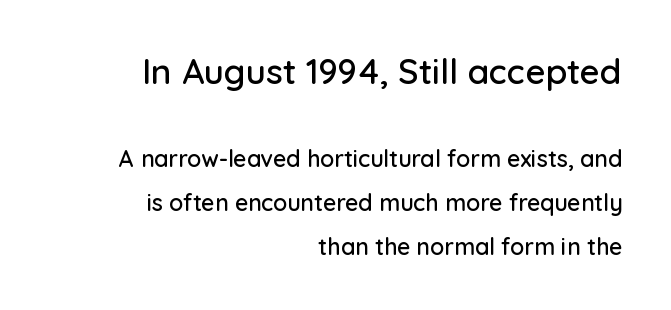
The designer went with a sans here, leaving each stem footless. Posture: upright roman. Letters rest on an invisible, unmarked baseline. Which chunk is bigger? The first one — the top block dwarfs the bottom. Summary of vertical rhythm: relaxed, with wide interline spacing. Think of a printed novel: that variable character pitch is what you see here.
